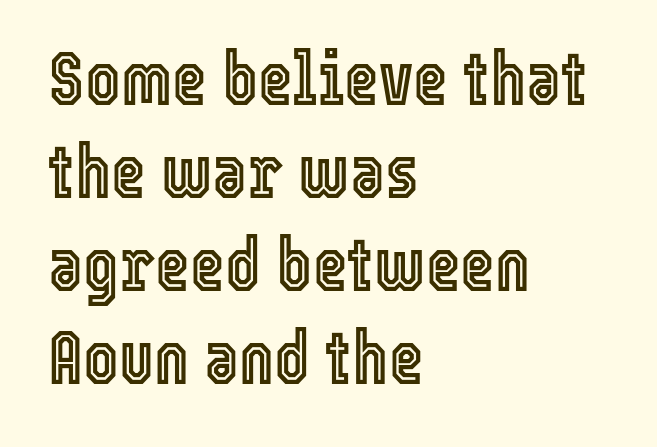
Q: Is the text italic (slanted)? A: No, it is upright.
Q: Is the text underlined? A: No.
Q: How is the paragraph aligned? A: Left-aligned.
Q: Is the spacing between letters normal or unusually wide? A: Normal.
Q: Width (condensed, normal, or wide)? A: Condensed.
Q: x-height? A: Medium.
Q: Monospaced? A: No.
